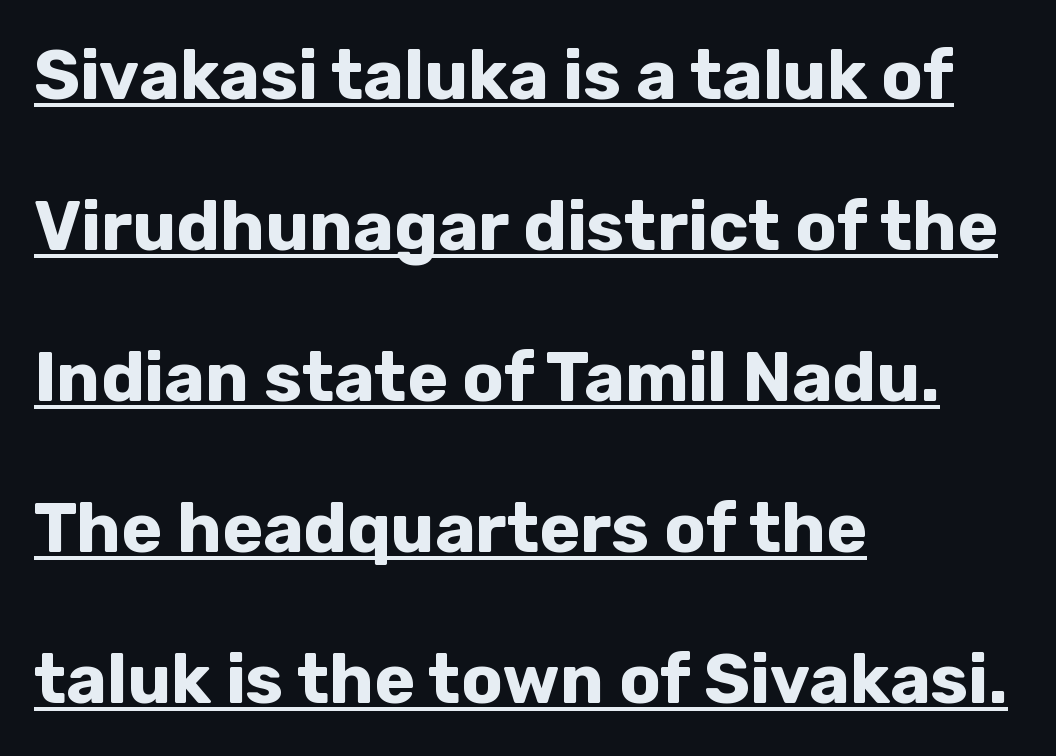
These lines are rendered in a variable-pitch font. This sample carries an underscore along the baseline area. Posture: upright roman. The lines are quadded left. The leading is generous, giving the passage an open texture. This sample uses plain, unmodified letter spacing.
